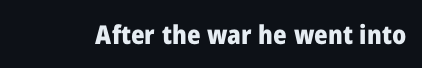
Only glyphs here, with clear space below each row. Rendered with straight, roman letterforms. The glyphs have the mass of a bold cut. Observe the ordinary spacing: letters are neighbours, not strangers.
